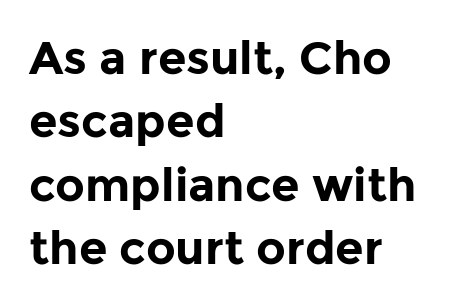
Q: Is the text bold? A: Yes.
Q: Is the text italic (slanted)? A: No, it is upright.
Q: Is the typeface a serif or a sans-serif typeface? A: Sans-serif.
Q: Is the text underlined? A: No.
Q: How is the paragraph aligned? A: Left-aligned.
Q: Is the spacing between letters normal or unusually wide? A: Normal.
Q: Is the spacing between lines tight, normal or loose? A: Normal.
Q: Width (condensed, normal, or wide)? A: Normal.
Q: Stroke contrast? A: Low.
Q: x-height? A: Medium.
Q: Monospaced? A: No.
